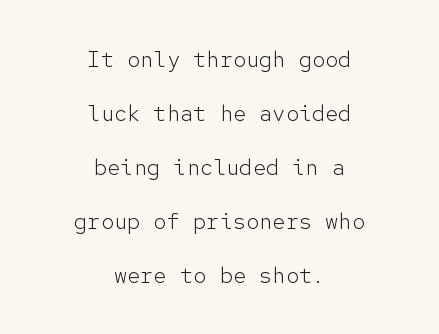
Q: Is the text bold? A: No.
Q: Is the text italic (slanted)? A: No, it is upright.
Q: Is the text underlined? A: No.
Q: How is the paragraph aligned? A: Centered.
Q: Is the spacing between letters normal or unusually wide? A: Normal.
Q: Is the spacing between lines tight, normal or loose? A: Loose.
